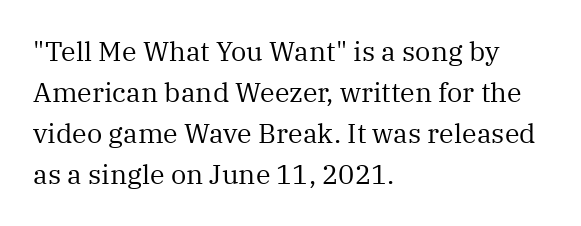
The image shows 27 px text type, upright; set left-aligned, normal line spacing (1.52x), normal letter spacing, not underlined.
